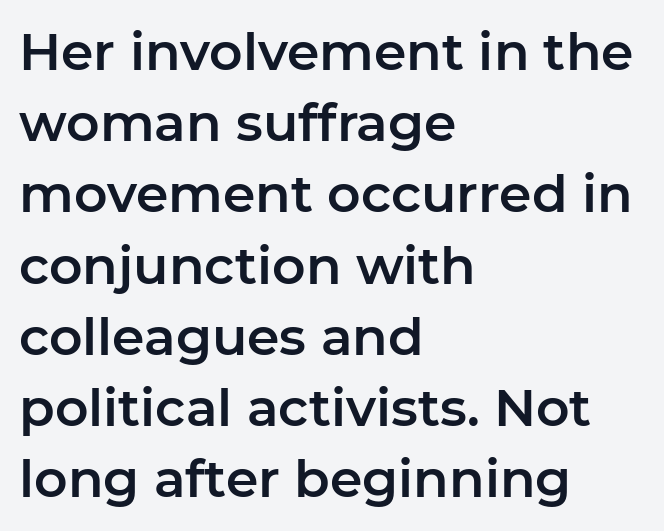
{"serif": "no", "italic": "no", "width": "normal", "stroke_contrast": "low", "x_height": "medium", "monospaced": "no", "underline": "no", "align": "left", "line_spacing": "normal", "line_spacing_ratio": 1.37, "letter_spacing": "normal", "letter_spacing_em": 0.0, "glyph_px": 52}
